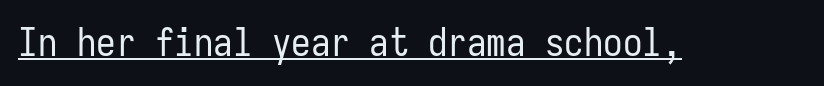
{"serif": "no", "italic": "no", "bold": "no", "weight": "regular", "width": "condensed", "stroke_contrast": "low", "x_height": "medium", "monospaced": "yes", "underline": "yes", "letter_spacing": "normal", "letter_spacing_em": 0.0, "glyph_px": 39}
